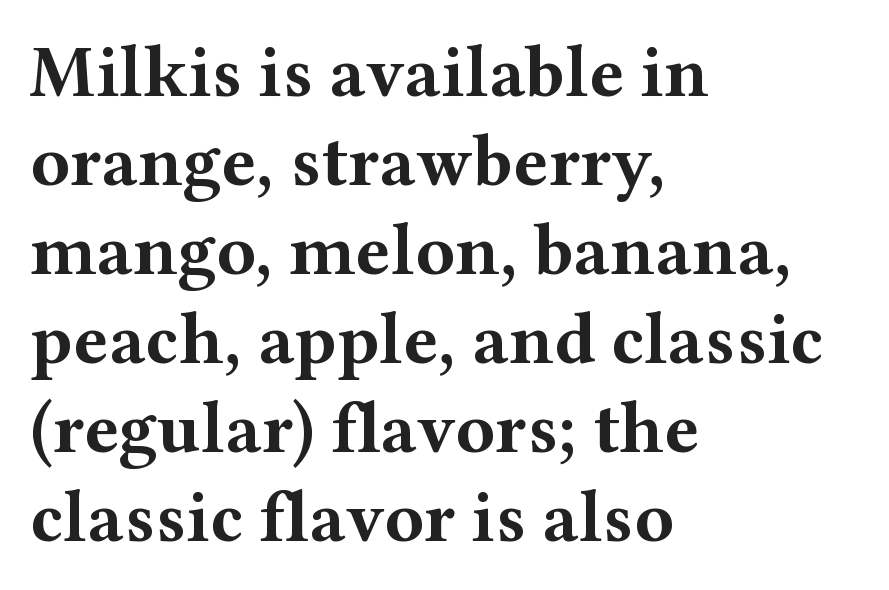
The image shows 73 px bold, wide serif type, upright; set left-aligned, line spacing 1.22x, normal letter spacing, not underlined; medium stroke contrast and a medium x-height.
